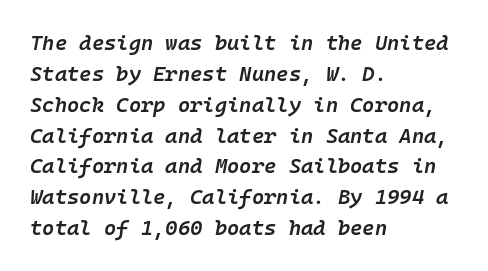
{"italic": "yes", "lean": "right", "slant_degrees": 10, "bold": "semi", "underline": "no", "align": "left", "line_spacing": "normal", "line_spacing_ratio": 1.47, "letter_spacing": "normal", "letter_spacing_em": 0.0, "glyph_px": 21}
